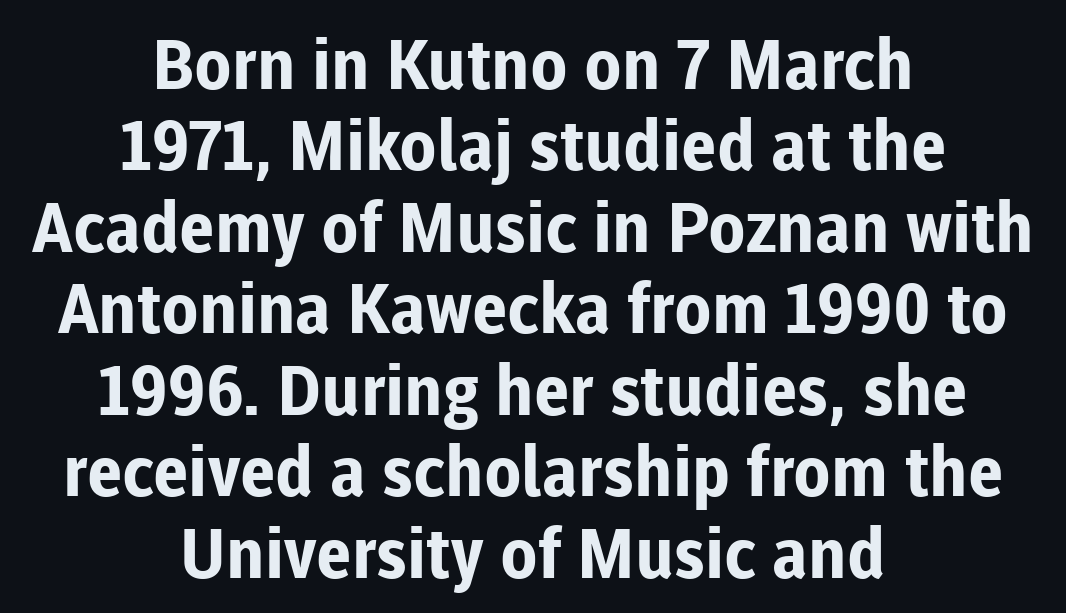
{"serif": "no", "italic": "no", "bold": "yes", "weight": "bold", "width": "normal", "stroke_contrast": "low", "x_height": "medium", "monospaced": "no", "underline": "no", "align": "center", "line_spacing_ratio": 1.18, "letter_spacing": "normal", "letter_spacing_em": 0.0, "glyph_px": 69}
